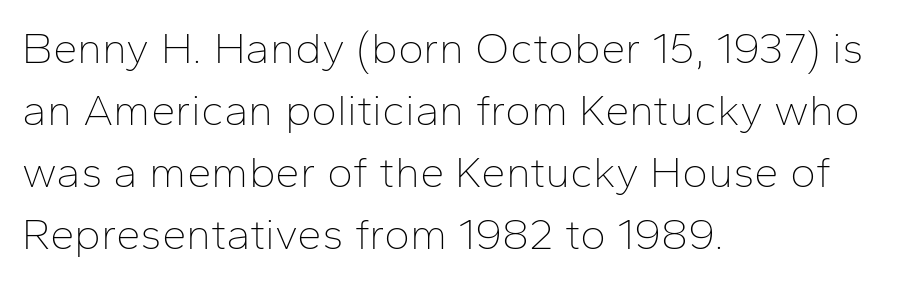
Q: Is the text bold? A: No.
Q: Is the text italic (slanted)? A: No, it is upright.
Q: Is the typeface a serif or a sans-serif typeface? A: Sans-serif.
Q: Is the text underlined? A: No.
Q: How is the paragraph aligned? A: Left-aligned.
Q: Is the spacing between letters normal or unusually wide? A: Normal.
Q: Is the spacing between lines tight, normal or loose? A: Normal.
Q: Width (condensed, normal, or wide)? A: Normal.
Q: Stroke contrast? A: Low.
Q: x-height? A: Medium.
Q: Monospaced? A: No.
